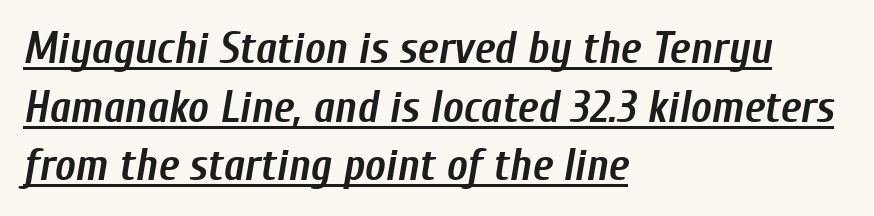
Every word sits above its own underline. Is there much room between lines? A standard amount, neither cramped nor airy. The letterforms sit shoulder to shoulder at normal distance. Would a proofreader flag this as italicized? Yes. Spacing verdict: proportional, widths tailored to each character.
